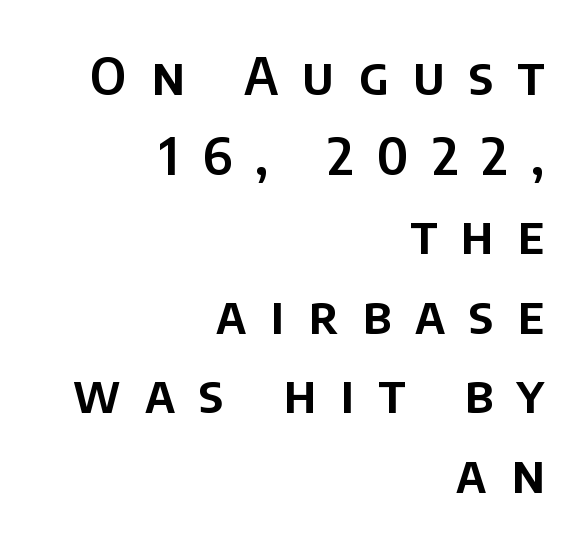
The image shows 52 px sans-serif type, upright; set right-aligned, normal line spacing (1.53x), unusually wide letter spacing (+0.46 em), not underlined; low stroke contrast and a large x-height.
